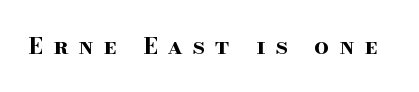
Q: Is the text bold? A: Yes.
Q: Is the text italic (slanted)? A: No, it is upright.
Q: Is the text underlined? A: No.
Q: Is the spacing between letters normal or unusually wide? A: Unusually wide.
